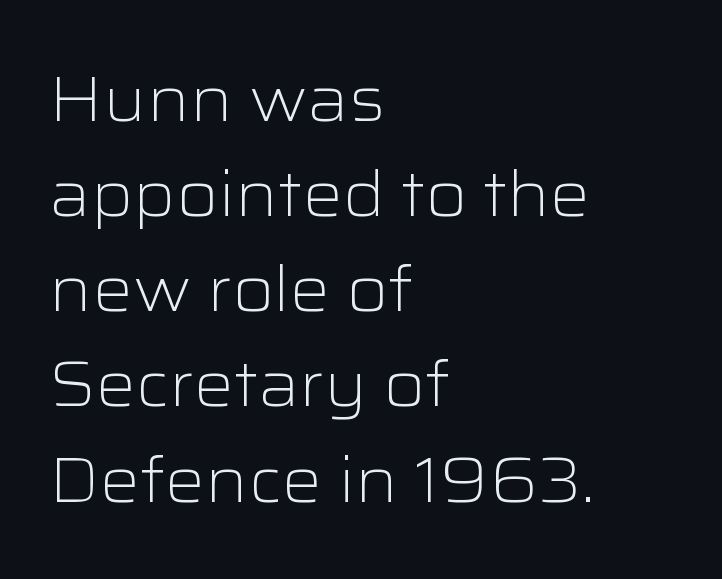
The typesetting does not lean heavy: it is not bold. A typesetter would call this proportional, since set widths differ per character. Clear beneath every line of the passage. Classification — sans serif.
